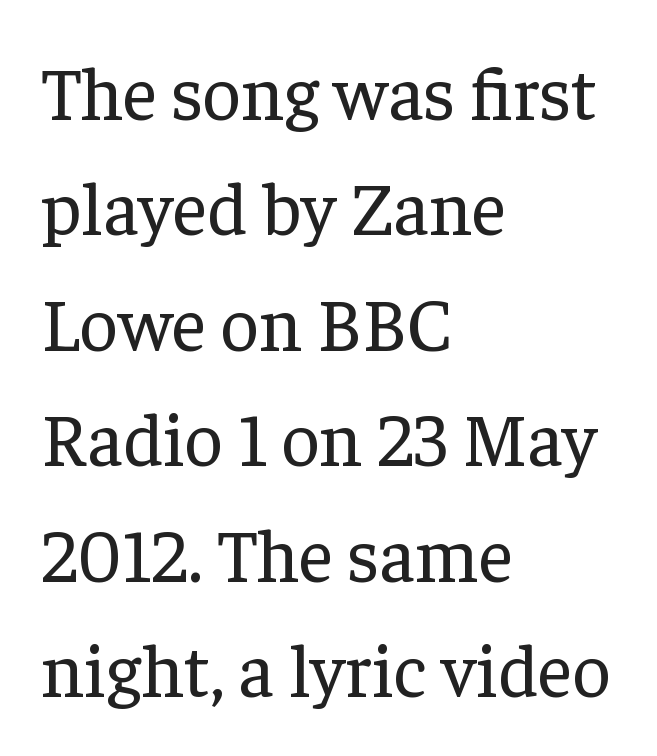
{"serif": "yes", "italic": "no", "bold": "no", "weight": "regular", "width": "normal", "stroke_contrast": "low", "x_height": "medium", "monospaced": "no", "underline": "no", "align": "left", "line_spacing": "normal", "line_spacing_ratio": 1.54, "letter_spacing": "normal", "letter_spacing_em": 0.0, "glyph_px": 75}
